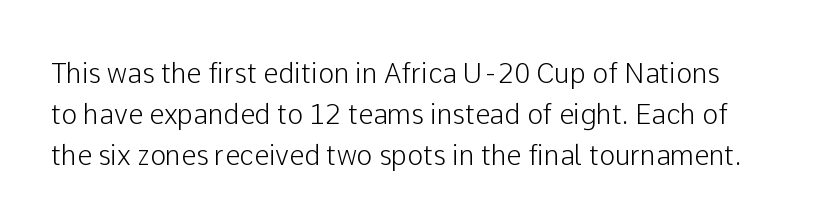
{"italic": "no", "underline": "no", "line_spacing": "normal", "line_spacing_ratio": 1.51, "letter_spacing": "normal", "letter_spacing_em": 0.0, "glyph_px": 27}
